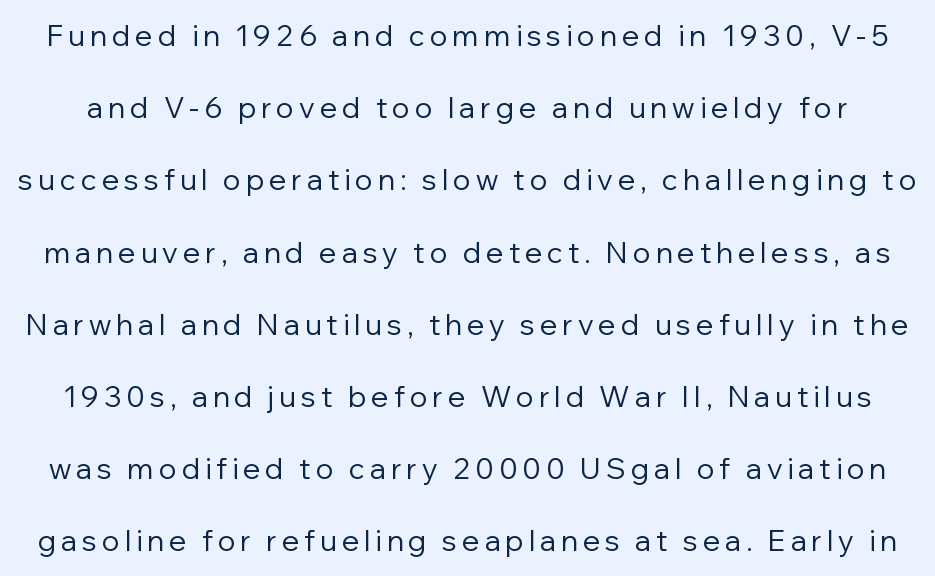
Q: Is the text bold? A: No.
Q: Is the text italic (slanted)? A: No, it is upright.
Q: Is the typeface a serif or a sans-serif typeface? A: Sans-serif.
Q: Is the text underlined? A: No.
Q: Is the spacing between lines tight, normal or loose? A: Loose.
Q: Width (condensed, normal, or wide)? A: Normal.
Q: Stroke contrast? A: Low.
Q: x-height? A: Medium.
Q: Monospaced? A: No.
